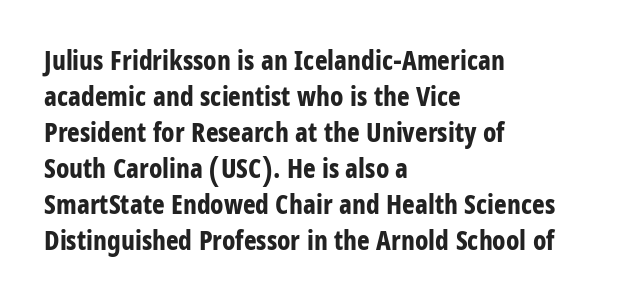
The image shows 27 px bold type, upright; set left-aligned, normal line spacing (1.33x), normal letter spacing, not underlined.
